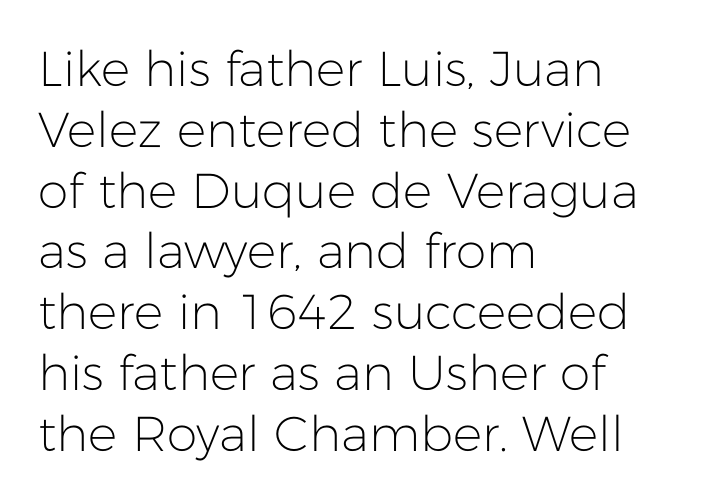
The image shows 49 px light sans-serif type, upright; set left-aligned, line spacing 1.24x, normal letter spacing, not underlined; low stroke contrast and a medium x-height.
